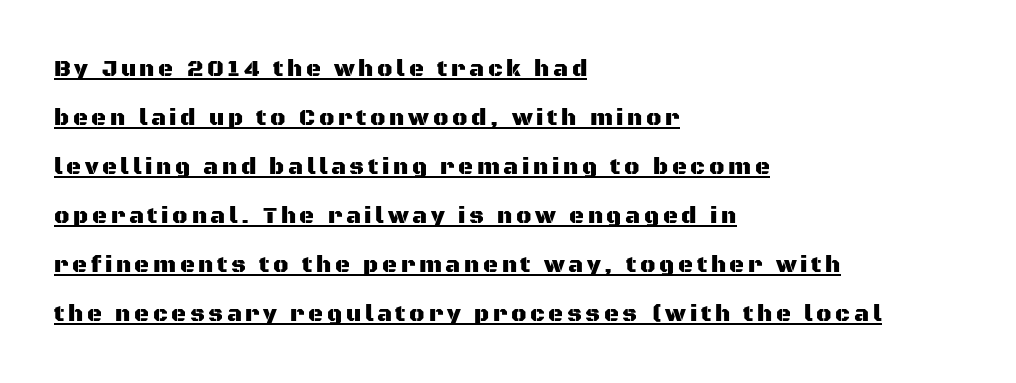
The image shows 23 px text type, upright; set left-aligned, loose line spacing (2.13x), underlined.
